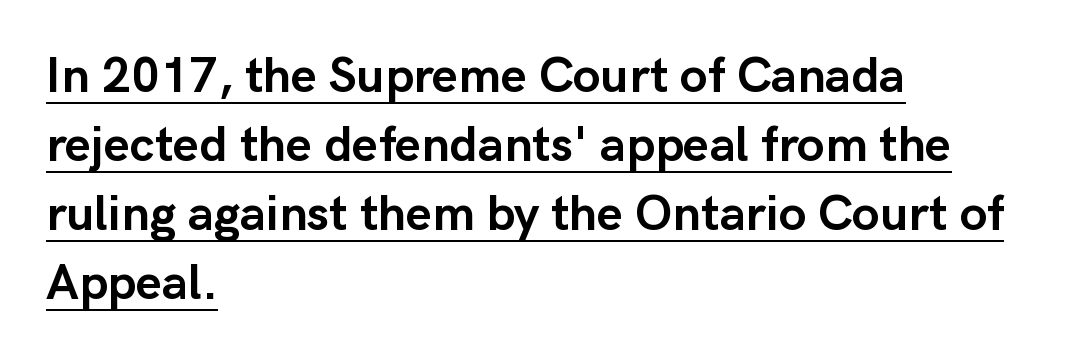
The letters carry no serifs — their stems end cleanly without finishing strokes. Regular leading. Emphasis is given by a line drawn under the lettering. Character widths vary here, with narrow letters taking less room than wide ones.
